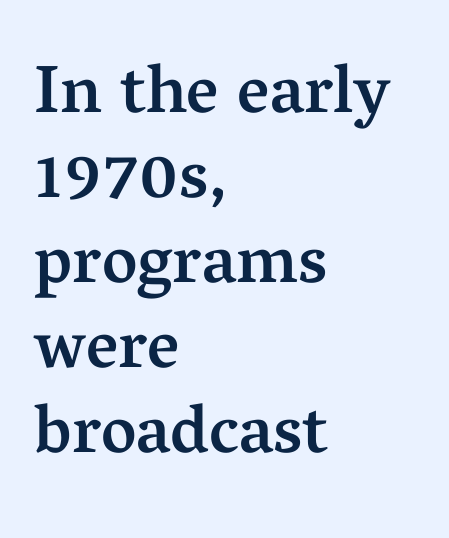
{"serif": "yes", "italic": "no", "bold": "semi", "weight": "semibold", "width": "normal", "stroke_contrast": "medium", "x_height": "medium", "monospaced": "no", "underline": "no", "align": "left", "line_spacing": "normal", "line_spacing_ratio": 1.25, "letter_spacing": "normal", "letter_spacing_em": 0.0, "glyph_px": 68}
